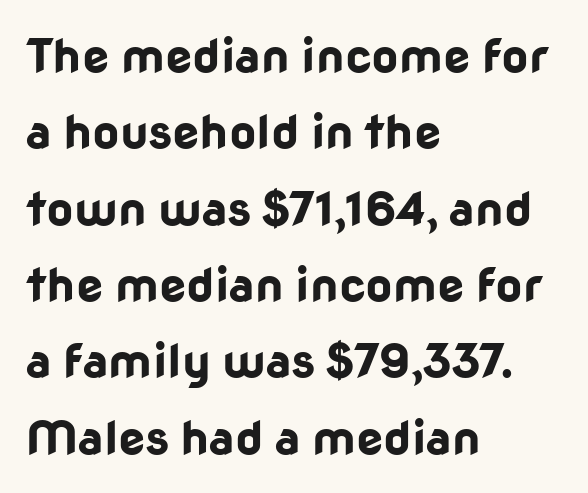
{"serif": "no", "italic": "no", "bold": "yes", "weight": "bold", "width": "normal", "stroke_contrast": "low", "x_height": "medium", "monospaced": "no", "underline": "no", "align": "left", "line_spacing": "normal", "line_spacing_ratio": 1.59, "letter_spacing": "normal", "letter_spacing_em": 0.0, "glyph_px": 48}
